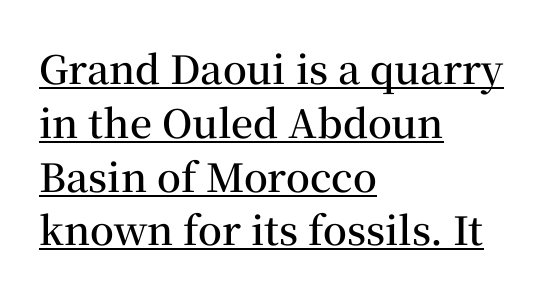
The image shows 39 px semibold serif type, upright; set left-aligned, normal line spacing (1.38x), normal letter spacing, underlined; medium stroke contrast and a medium x-height.
